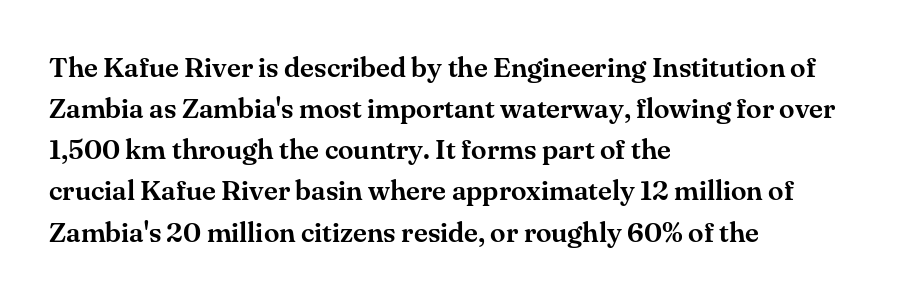
{"serif": "yes", "italic": "no", "width": "normal", "stroke_contrast": "medium", "x_height": "small", "monospaced": "no", "underline": "no", "align": "left", "line_spacing": "normal", "line_spacing_ratio": 1.47, "letter_spacing": "normal", "letter_spacing_em": 0.0, "glyph_px": 28}
